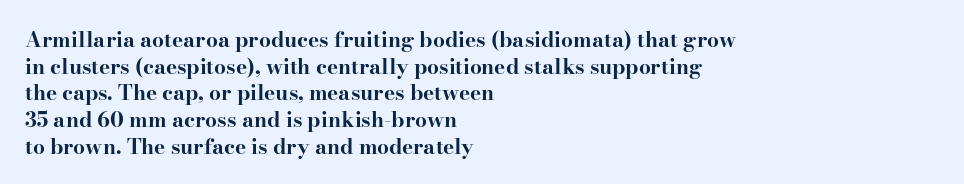
Honestly, the row spacing looks completely unremarkable. Posture: upright roman. Plenty of ink on the page — the face is bold. Typeset ragged right — the left edge is the straight one.
